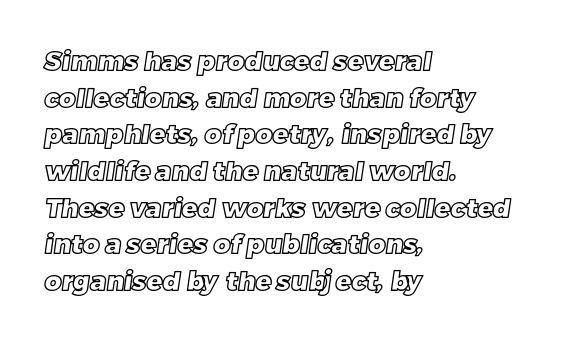
Q: Is the text underlined? A: No.
Q: How is the paragraph aligned? A: Left-aligned.
Q: Is the spacing between letters normal or unusually wide? A: Normal.
Q: Is the spacing between lines tight, normal or loose? A: Normal.
